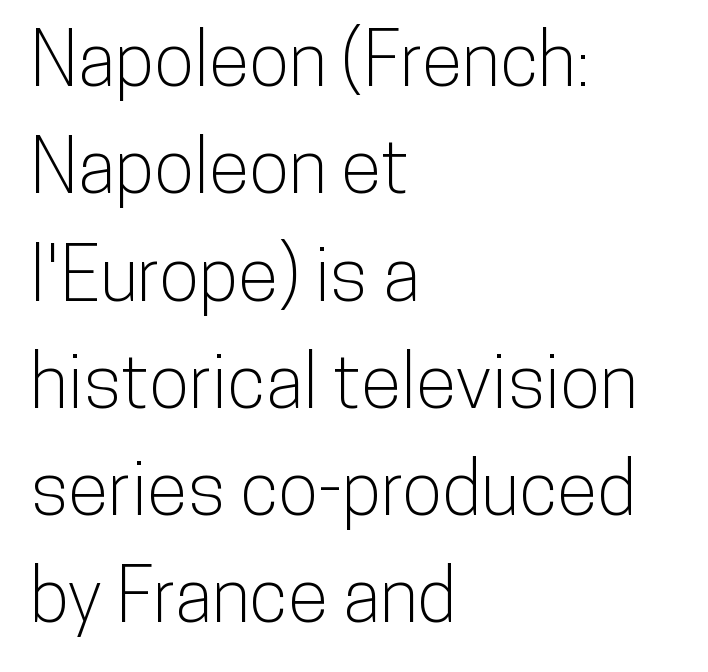
{"serif": "no", "italic": "no", "width": "condensed", "stroke_contrast": "low", "x_height": "medium", "monospaced": "no", "underline": "no", "align": "left", "line_spacing": "normal", "line_spacing_ratio": 1.45, "letter_spacing": "normal", "letter_spacing_em": 0.0, "glyph_px": 74}
